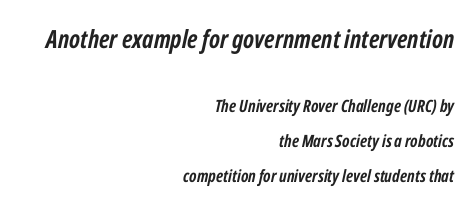
{"italic": "yes", "lean": "right", "slant_degrees": 12, "bold": "yes", "underline": "no", "align": "right", "line_spacing": "loose", "line_spacing_ratio": 2.07, "letter_spacing": "normal", "letter_spacing_em": 0.0, "larger_block": "first", "size_ratio": 1.47, "glyph_px": 25}
